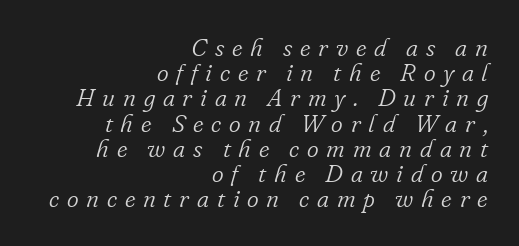
{"italic": "yes", "lean": "right", "slant_degrees": 16, "bold": "no", "underline": "no", "align": "right", "line_spacing": "tight", "line_spacing_ratio": 1.01, "letter_spacing": "wide", "letter_spacing_em": 0.31, "glyph_px": 25}
